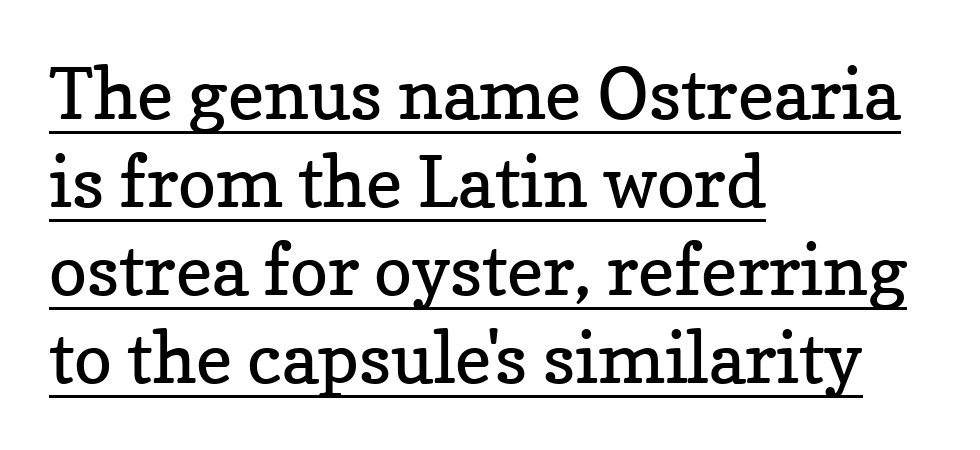
The image shows 71 px regular-weight serif type, upright; set left-aligned, line spacing 1.24x, normal letter spacing, underlined; low stroke contrast and a medium x-height.
